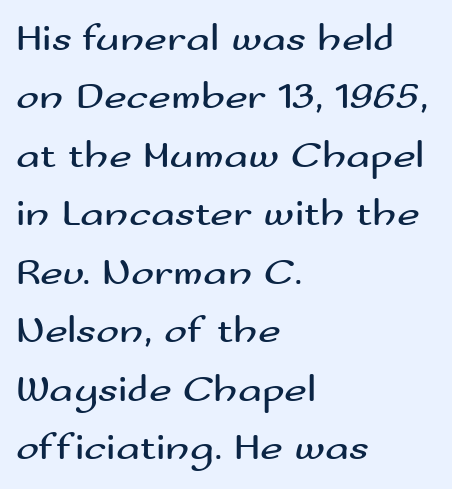
{"serif": "no", "italic": "no", "bold": "no", "weight": "regular", "width": "wide", "stroke_contrast": "medium", "x_height": "small", "monospaced": "no", "underline": "no", "align": "left", "line_spacing": "normal", "line_spacing_ratio": 1.5, "letter_spacing": "normal", "letter_spacing_em": 0.0, "glyph_px": 39}
